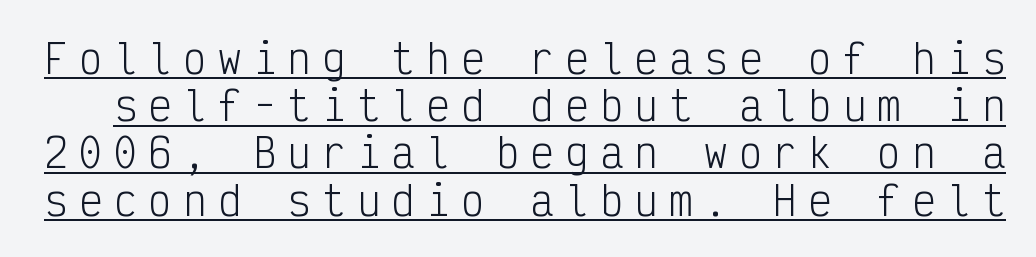
Nothing sits at the stroke ends, so this counts as sans-serif. Observe the wide spacing: letters keep a clear distance from each other. Do the characters align in a grid? Yes, the font is monospaced. The typesetting does not lean heavy: it is not bold.
